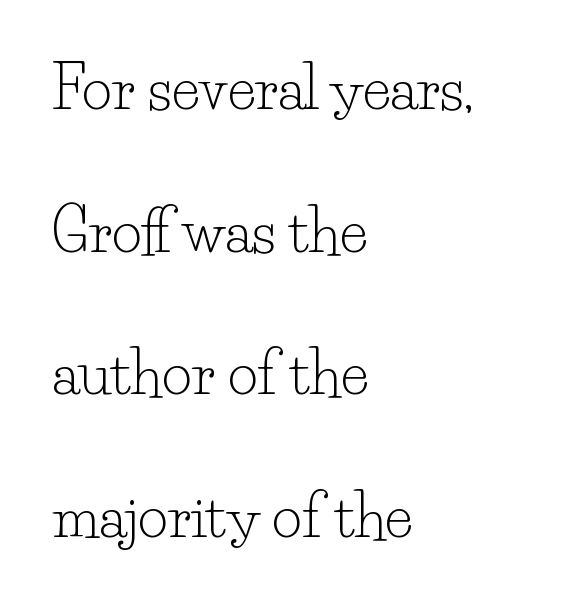
The image shows 58 px light serif type, upright; set left-aligned, loose line spacing (2.46x), normal letter spacing, not underlined; low stroke contrast and a small x-height.
